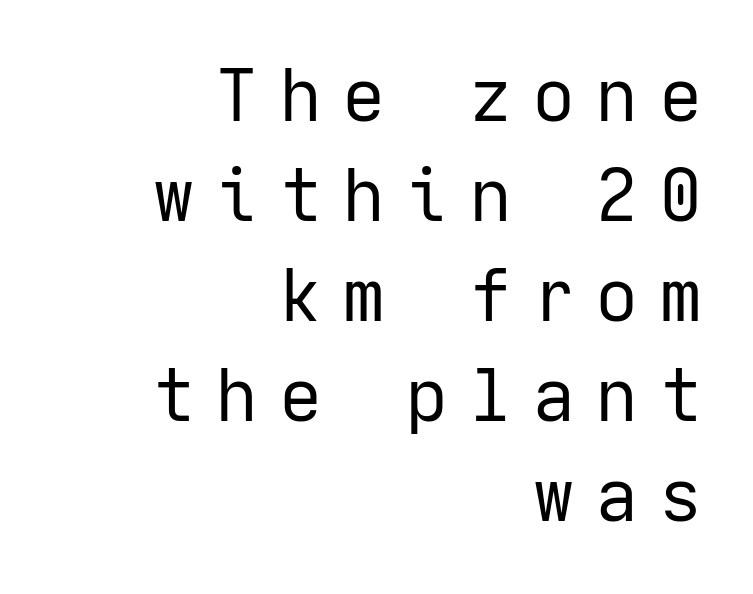
Q: Is the text bold? A: No.
Q: Is the text italic (slanted)? A: No, it is upright.
Q: Is the typeface a serif or a sans-serif typeface? A: Sans-serif.
Q: Is the text underlined? A: No.
Q: How is the paragraph aligned? A: Right-aligned.
Q: Is the spacing between letters normal or unusually wide? A: Unusually wide.
Q: Is the spacing between lines tight, normal or loose? A: Normal.
Q: Width (condensed, normal, or wide)? A: Normal.
Q: Stroke contrast? A: Low.
Q: x-height? A: Medium.
